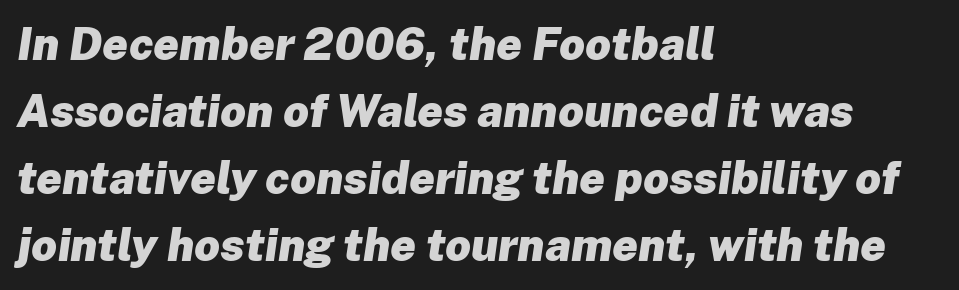
A typesetter would call this zero additional tracking. Here the designer chose a conventional face with non-uniform glyph widths. The characters look thick and weighty, a clear bold. Teacher's note: observe the even left margin — that is flush-left alignment. The strip under each line holds only bare page.
